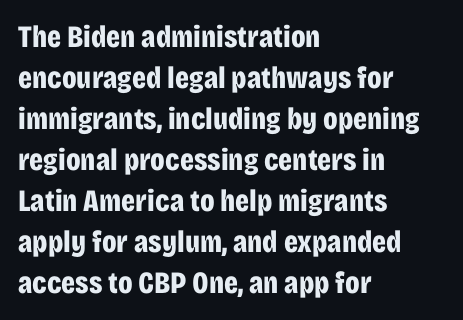
Q: Is the text bold? A: Yes.
Q: Is the text italic (slanted)? A: No, it is upright.
Q: Is the typeface a serif or a sans-serif typeface? A: Sans-serif.
Q: Is the text underlined? A: No.
Q: How is the paragraph aligned? A: Left-aligned.
Q: Is the spacing between letters normal or unusually wide? A: Normal.
Q: Is the spacing between lines tight, normal or loose? A: Normal.
Q: Width (condensed, normal, or wide)? A: Condensed.
Q: Stroke contrast? A: Low.
Q: x-height? A: Large.
Q: Monospaced? A: No.
